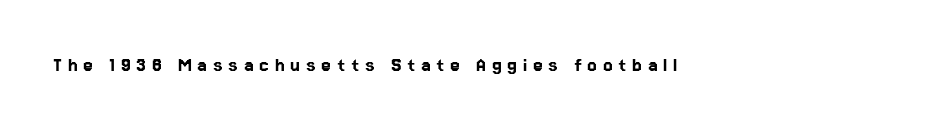
The image shows 22 px text type, upright; set unusually wide letter spacing (+0.26 em), not underlined.
